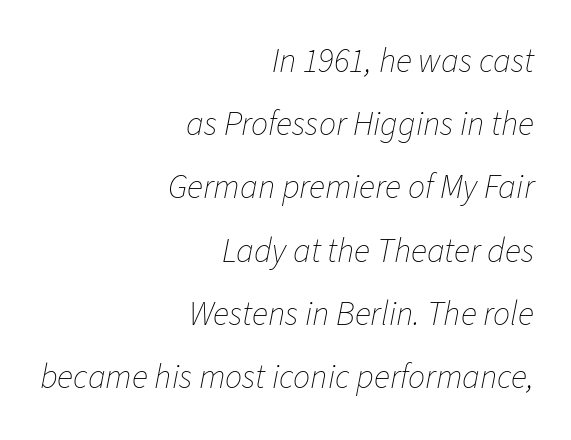
The image shows 34 px thin type, italic (leaning right); set right-aligned, line spacing 1.86x, normal letter spacing, not underlined; low stroke contrast and a medium x-height.
